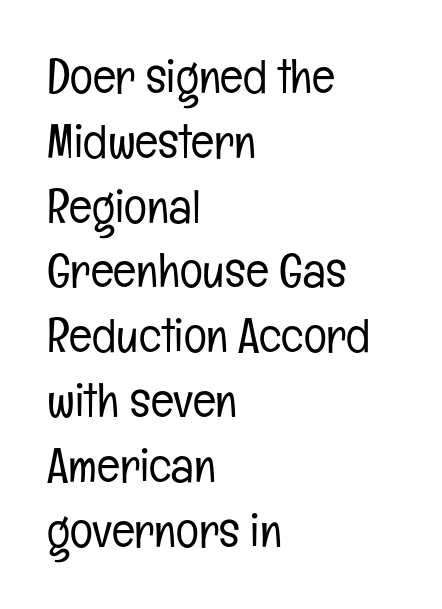
Q: Is the text bold? A: No.
Q: Is the text italic (slanted)? A: No, it is upright.
Q: Is the typeface a serif or a sans-serif typeface? A: Sans-serif.
Q: Is the text underlined? A: No.
Q: How is the paragraph aligned? A: Left-aligned.
Q: Is the spacing between letters normal or unusually wide? A: Normal.
Q: Is the spacing between lines tight, normal or loose? A: Normal.
Q: Width (condensed, normal, or wide)? A: Condensed.
Q: Stroke contrast? A: Low.
Q: x-height? A: Medium.
Q: Monospaced? A: No.
